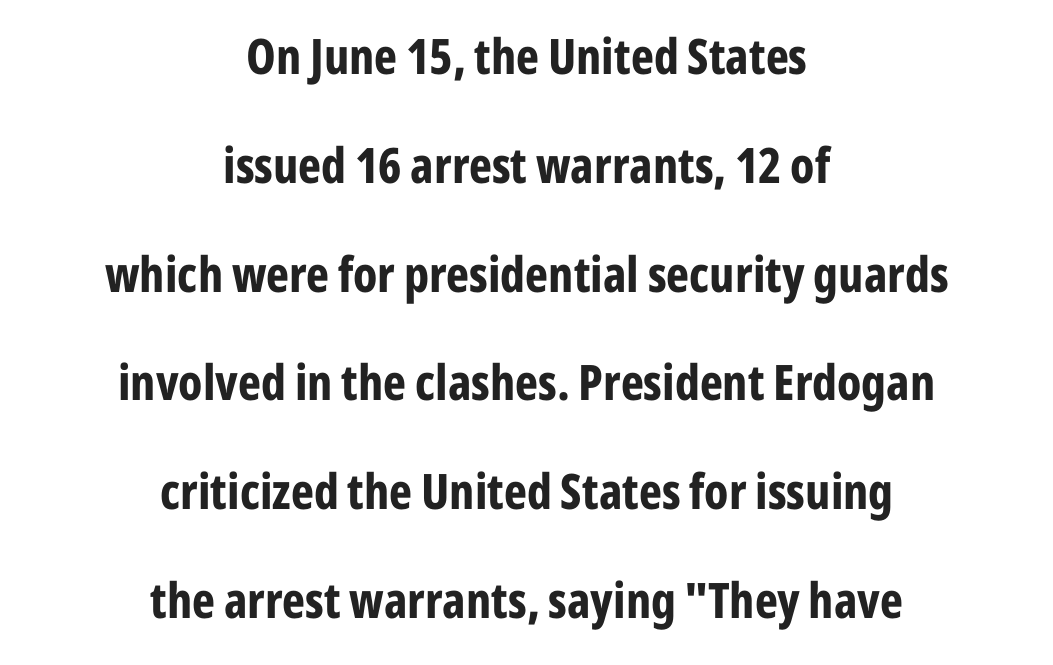
Typesetter's note: full bold, strokes at maximum text heaviness. Tall strokes in this sample are plumb rather than angled. Vertical spacing — loose. The lines are quadded center. The specimen omits any rule beneath the text block's lines.
